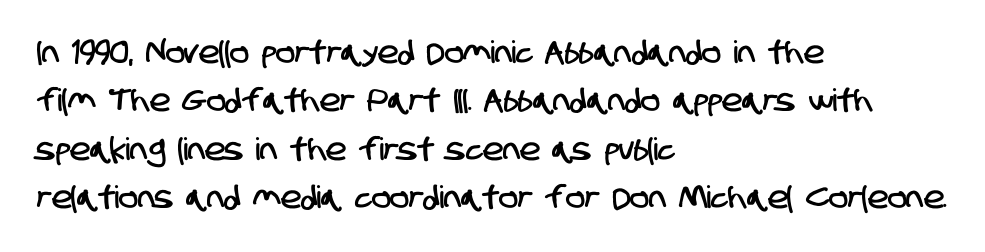
Think of a printed novel: that variable character pitch is what you see here. You can tell from the bare stems that sans-serif type was used. Here the glyphs are tracked normally, forming tight word shapes. Every row of glyphs begins at an identical x-position on the left. One glance says typical: line gaps are just what's usual. Underline: absent.
